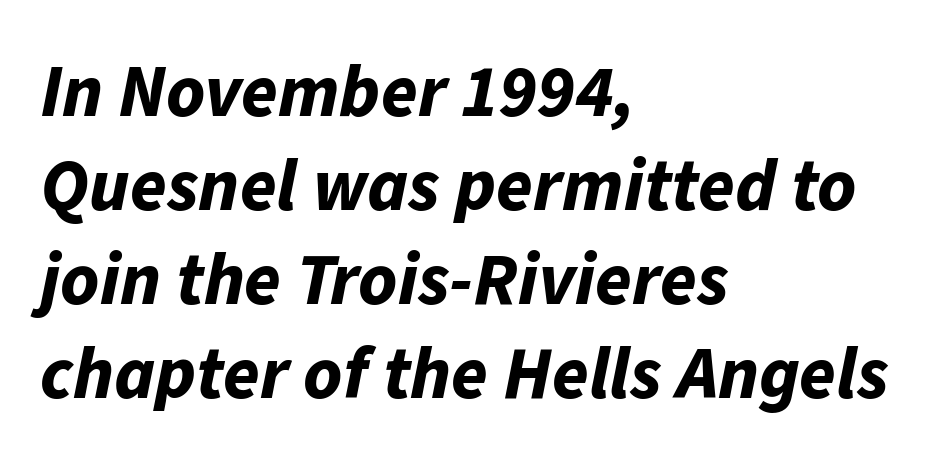
Look at the tracking — it's just the regular setting, nothing added. The typography opts for an oblique posture over an upright one. The space between consecutive lines is moderate. A clean baseline with only descenders dipping below it. Heavy-handed strokes throughout: this text is bold. Looks like regular typesetting: each glyph gets only the width it needs.
